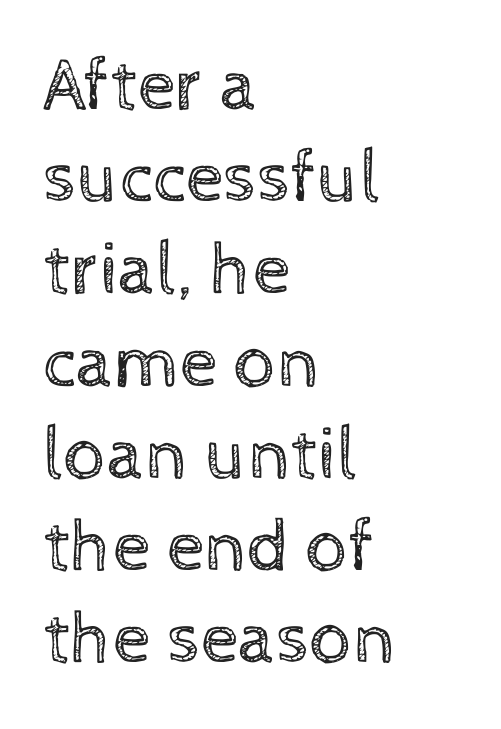
The image shows 75 px regular-weight type, upright; set left-aligned, line spacing 1.23x, normal letter spacing, not underlined; a medium x-height.
